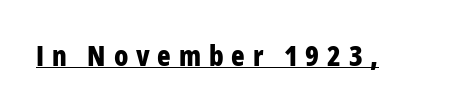
{"serif": "no", "italic": "no", "bold": "yes", "weight": "bold", "width": "condensed", "stroke_contrast": "low", "x_height": "medium", "monospaced": "no", "underline": "yes", "letter_spacing": "wide", "letter_spacing_em": 0.28, "glyph_px": 28}
